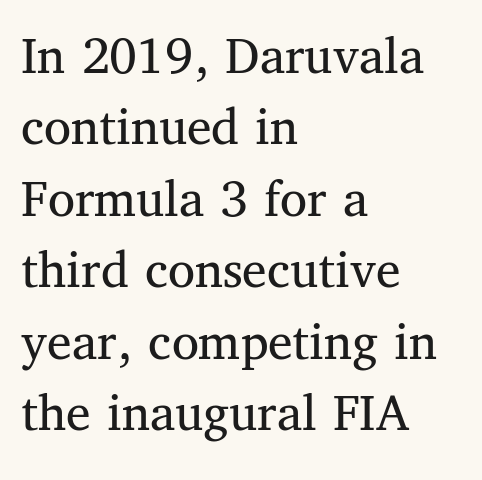
The image shows 55 px regular-weight serif type, upright; set left-aligned, normal line spacing (1.3x), normal letter spacing, not underlined; medium stroke contrast and a medium x-height.
